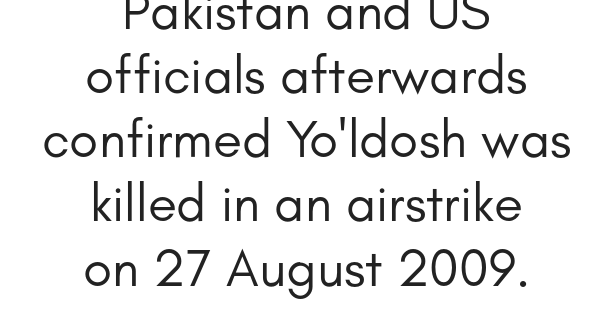
The strokes are not fattened; the text isn't bold. The designer went with a sans here, leaving each stem footless. No extra tracking has been applied to these lines. Descender tails drop into unmarked territory.
